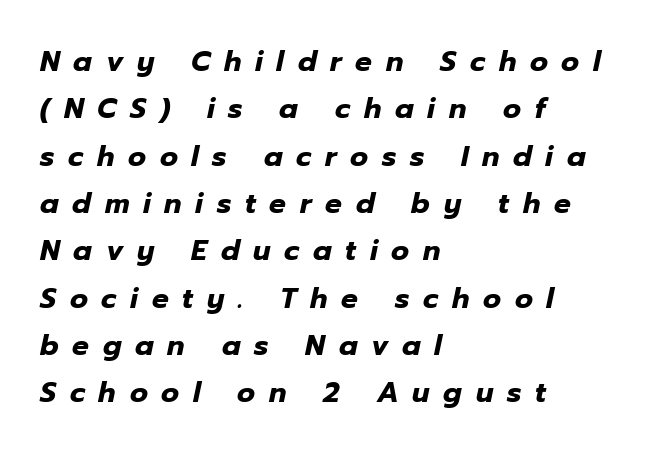
The image shows 28 px heavy type, italic (leaning right); set left-aligned, normal line spacing (1.69x), unusually wide letter spacing (+0.49 em), not underlined; low stroke contrast and a medium x-height.
